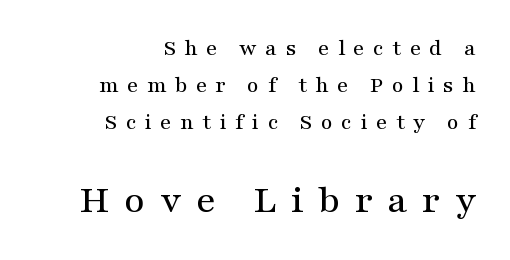
{"serif": "yes", "italic": "no", "width": "wide", "stroke_contrast": "medium", "x_height": "medium", "monospaced": "no", "underline": "no", "align": "right", "line_spacing": "normal", "line_spacing_ratio": 1.6, "letter_spacing": "wide", "letter_spacing_em": 0.36, "larger_block": "second", "size_ratio": 1.74, "glyph_px": 40}
